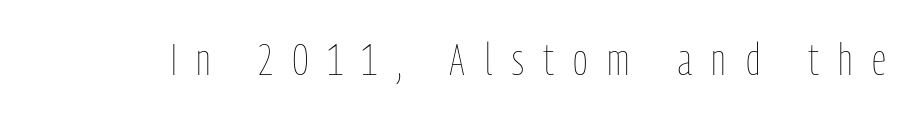
{"italic": "no", "bold": "no", "weight": "thin", "width": "condensed", "stroke_contrast": "low", "x_height": "medium", "monospaced": "no", "underline": "no", "letter_spacing": "wide", "letter_spacing_em": 0.44, "glyph_px": 45}
